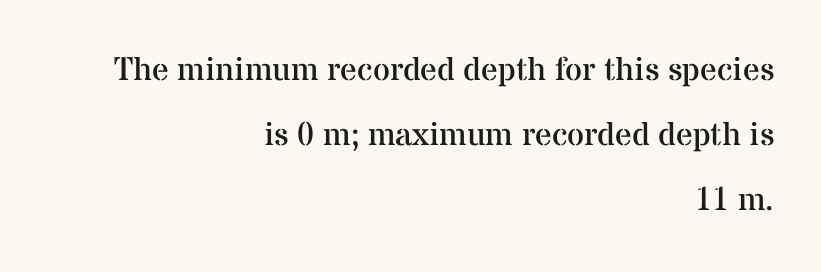
{"serif": "yes", "italic": "no", "bold": "no", "weight": "regular", "width": "normal", "stroke_contrast": "medium", "x_height": "medium", "monospaced": "no", "underline": "no", "align": "right", "line_spacing": "loose", "line_spacing_ratio": 1.97, "letter_spacing": "normal", "letter_spacing_em": 0.0, "glyph_px": 33}
